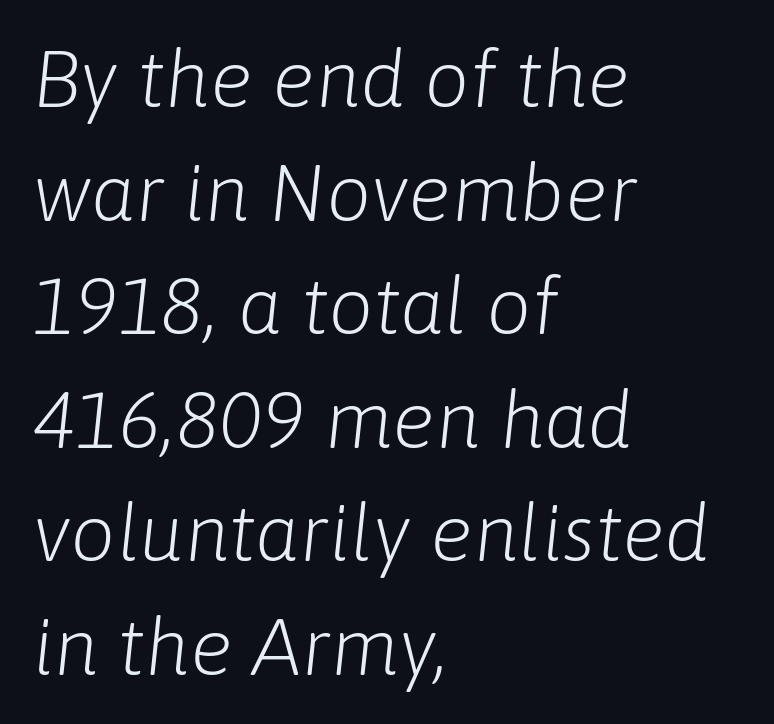
The letters sit at their default tracking, neither squeezed nor spread. How would I describe the line gaps? Plain and ordinary. Teacher's note: observe the even left margin — that is flush-left alignment. Ink coverage per letter is moderate at most. Varying glyph widths throughout — classic text-font behaviour. The space directly below the letters is spotless.
